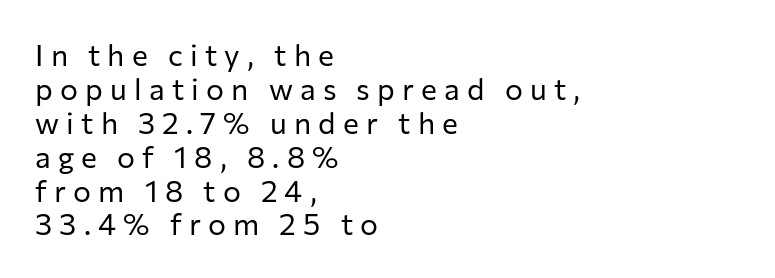
The rendering uses natural spacing where letterforms have individual widths. Stroke mass is kept to a normal reading level or below. Plain, unruled lines of type. Posture: upright roman. The letterforms stand isolated, each surrounded by extra space. The lines are quadded left.
